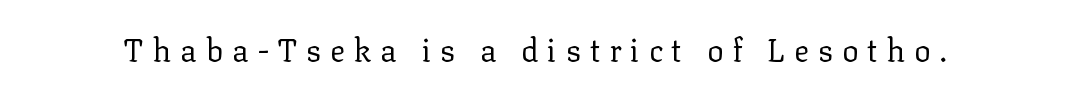
The passage shown is typed in a proportional face where columns would drift. On a weight scale, this lands at 450 or below. Nope, not italic — everything's standing straight. Plain, unruled lines of type.
